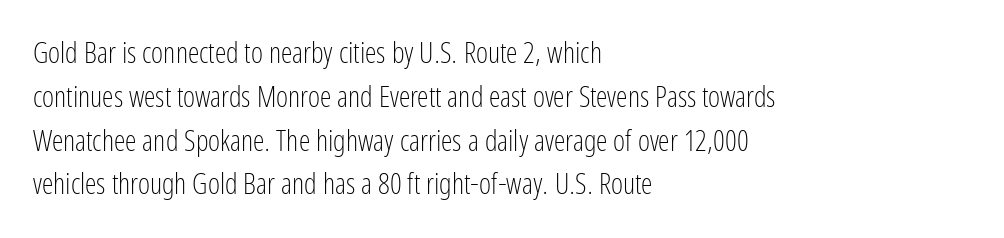
The image shows 29 px light, condensed sans-serif type, upright; set left-aligned, normal line spacing (1.51x), normal letter spacing, not underlined; low stroke contrast and a medium x-height.
